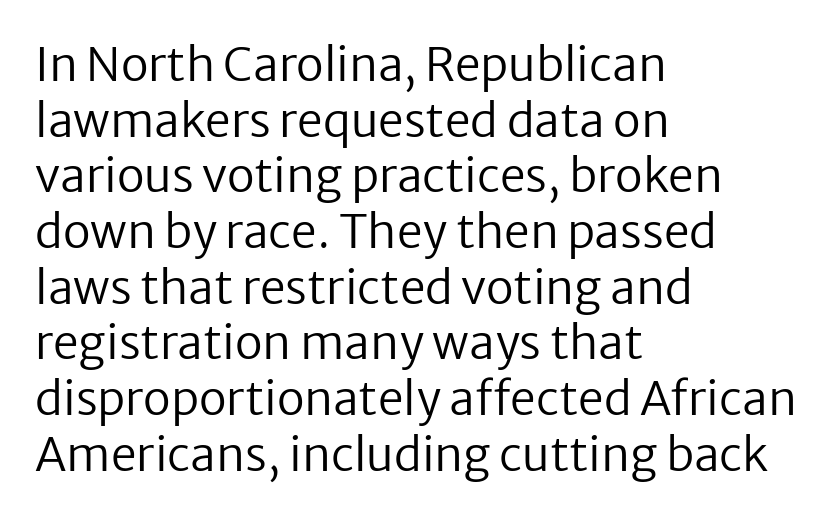
The image shows 46 px regular-weight sans-serif type, upright; set left-aligned, line spacing 1.21x, normal letter spacing, not underlined; low stroke contrast and a medium x-height.
